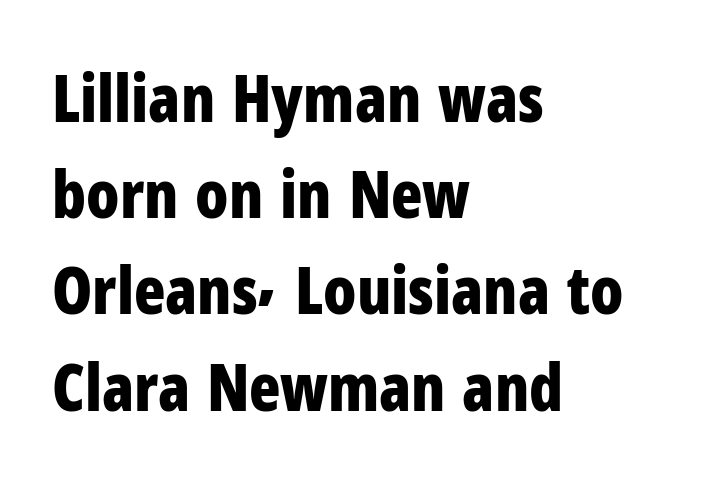
The image shows 65 px bold, condensed sans-serif type, upright; set left-aligned, normal line spacing (1.48x), normal letter spacing, not underlined; low stroke contrast and a medium x-height.
